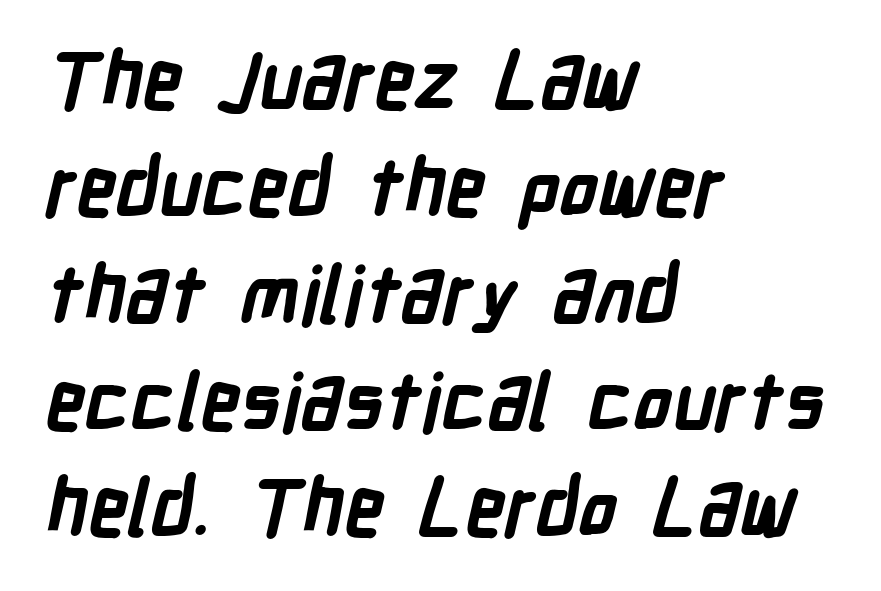
Grotesque or geometric, the face here clearly has no serifs. Leading matches the norm, producing a regular column. The text block is weighted toward the left margin, trailing off unevenly rightward. This rendering leaves character spacing at its baseline value.
